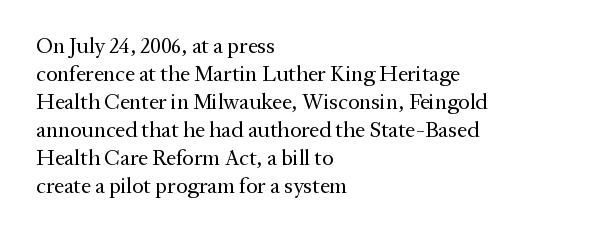
Q: Is the text bold? A: No.
Q: Is the text italic (slanted)? A: No, it is upright.
Q: Is the text underlined? A: No.
Q: How is the paragraph aligned? A: Left-aligned.
Q: Is the spacing between letters normal or unusually wide? A: Normal.
Q: Is the spacing between lines tight, normal or loose? A: Normal.
